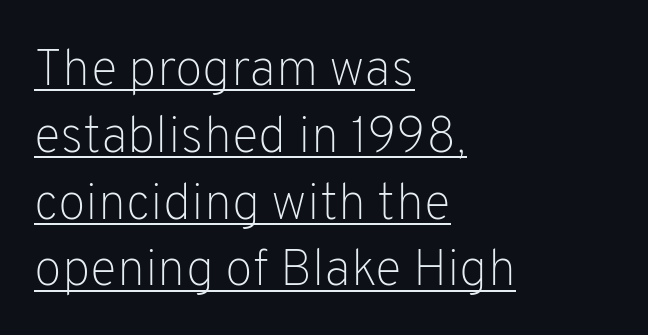
Q: Is the text bold? A: No.
Q: Is the text italic (slanted)? A: No, it is upright.
Q: Is the typeface a serif or a sans-serif typeface? A: Sans-serif.
Q: Is the text underlined? A: Yes.
Q: How is the paragraph aligned? A: Left-aligned.
Q: Is the spacing between letters normal or unusually wide? A: Normal.
Q: Is the spacing between lines tight, normal or loose? A: Normal.
Q: Width (condensed, normal, or wide)? A: Normal.
Q: Stroke contrast? A: Low.
Q: x-height? A: Medium.
Q: Monospaced? A: No.
